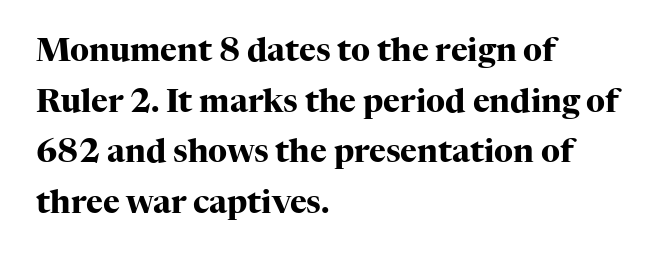
Vertically, the passage feels balanced, rows spaced as you'd expect. The letters are bold, with thick, heavy strokes. Character widths vary here, with narrow letters taking less room than wide ones. The paragraph has a hard left edge and a soft right edge. This rendering leaves character spacing at its baseline value. The words here are not underlined.
